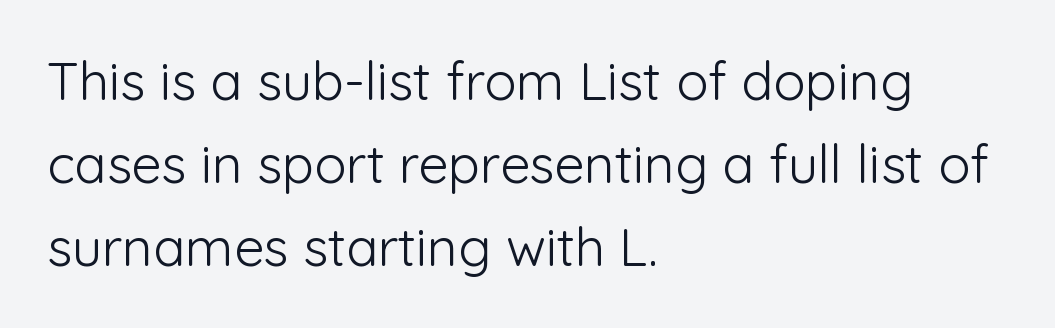
The face looks like a standard text weight, possibly lighter. Inter-character spacing is left at the font's built-in metrics. Is this a fixed-width face? No — the glyphs have proportional, varying widths. Horizontally, the lines are justified to the leading edge only. Upright lettering throughout. The characters display no serif detailing; their extremities are plain.
